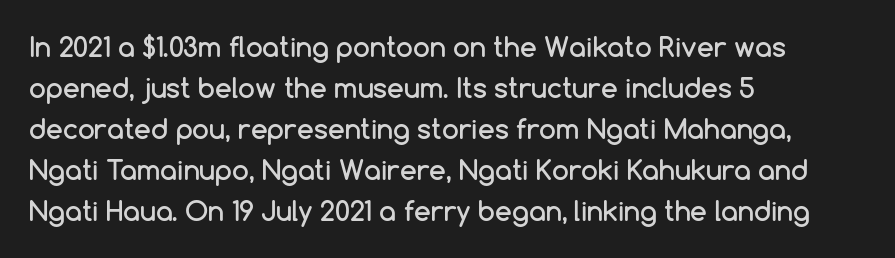
{"italic": "no", "underline": "no", "align": "left", "line_spacing": "normal", "line_spacing_ratio": 1.52, "letter_spacing": "normal", "letter_spacing_em": 0.0, "glyph_px": 27}
